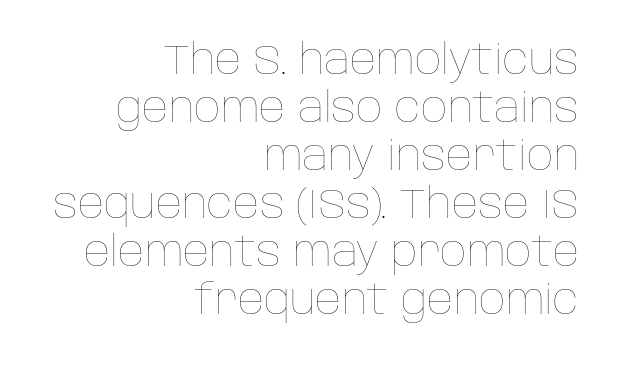
The image shows 41 px thin type, upright; set right-aligned, line spacing 1.17x, normal letter spacing, not underlined; low stroke contrast and a large x-height.
